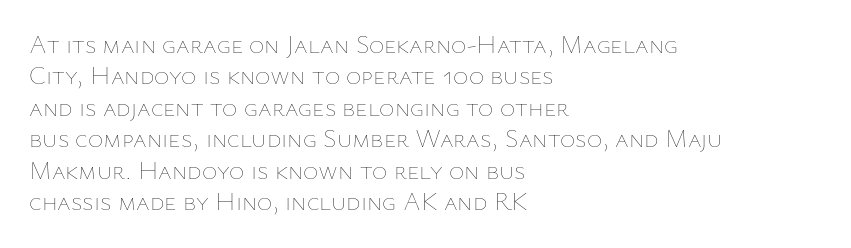
{"italic": "no", "bold": "no", "underline": "no", "align": "left", "line_spacing_ratio": 1.21, "letter_spacing": "normal", "letter_spacing_em": 0.0, "glyph_px": 26}
